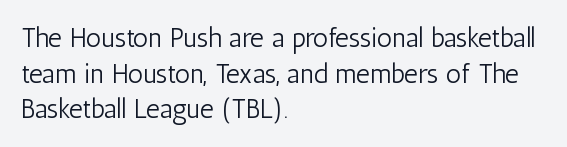
The image shows 27 px text type, upright; set left-aligned, normal line spacing (1.32x), normal letter spacing, not underlined.
